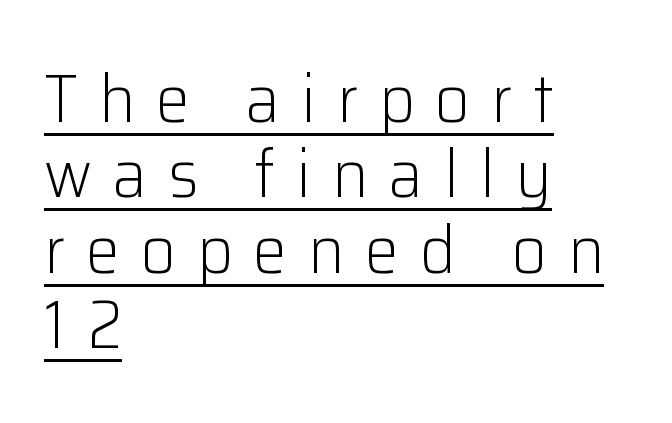
The paragraph shown leans on its left margin. Weight: in the light-to-regular range. Students, observe the line beneath the letters — that is underlining. Think of a printed novel: that variable character pitch is what you see here.
